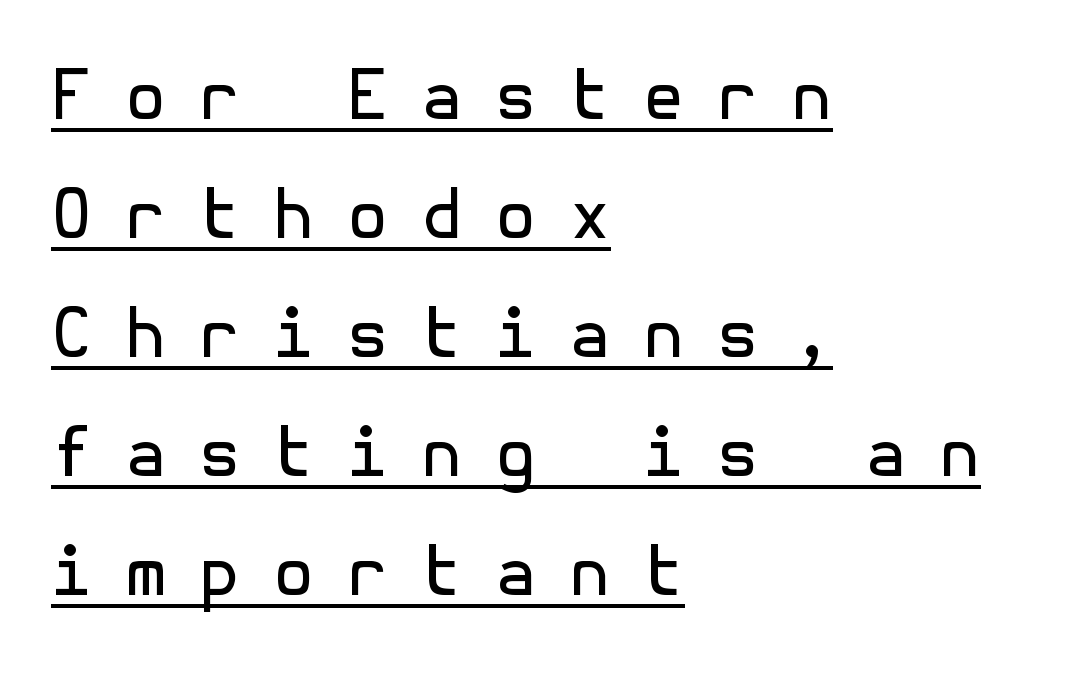
{"serif": "no", "italic": "no", "bold": "no", "weight": "regular", "width": "normal", "x_height": "medium", "underline": "yes", "align": "left", "line_spacing_ratio": 1.75, "letter_spacing": "wide", "letter_spacing_em": 0.47, "glyph_px": 68}
